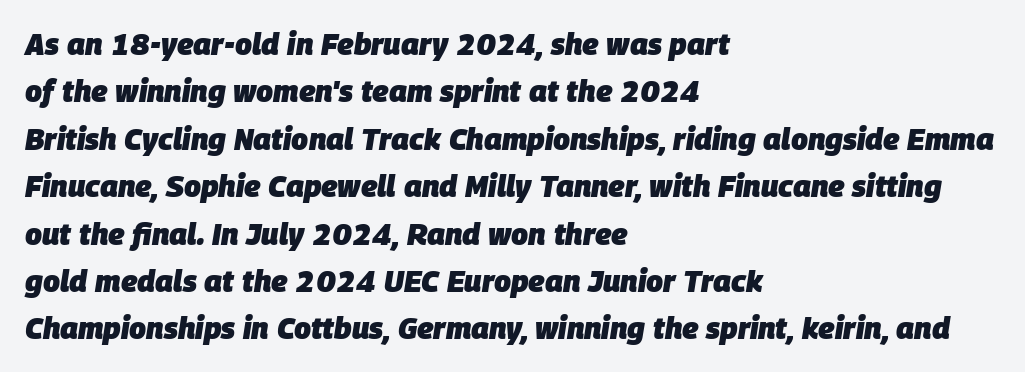
{"italic": "yes", "lean": "right", "slant_degrees": 9, "bold": "yes", "weight": "heavy", "width": "normal", "stroke_contrast": "low", "x_height": "large", "monospaced": "no", "underline": "no", "align": "left", "line_spacing": "normal", "line_spacing_ratio": 1.58, "letter_spacing": "normal", "letter_spacing_em": 0.0, "glyph_px": 30}
